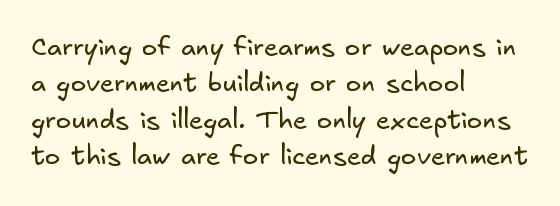
The image shows 26 px text type; set left-aligned, normal line spacing (1.4x), normal letter spacing, not underlined.
